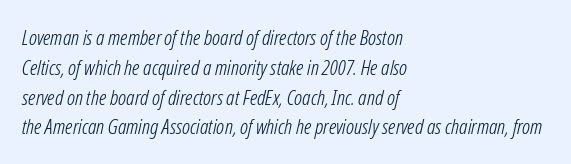
{"italic": "yes", "lean": "right", "slant_degrees": 12, "bold": "no", "underline": "no", "align": "left", "line_spacing": "normal", "line_spacing_ratio": 1.42, "letter_spacing": "normal", "letter_spacing_em": 0.0, "glyph_px": 21}
